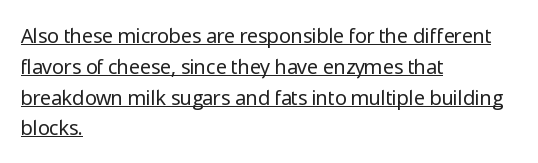
Q: Is the text bold? A: No.
Q: Is the text italic (slanted)? A: No, it is upright.
Q: Is the text underlined? A: Yes.
Q: How is the paragraph aligned? A: Left-aligned.
Q: Is the spacing between letters normal or unusually wide? A: Normal.
Q: Is the spacing between lines tight, normal or loose? A: Normal.
